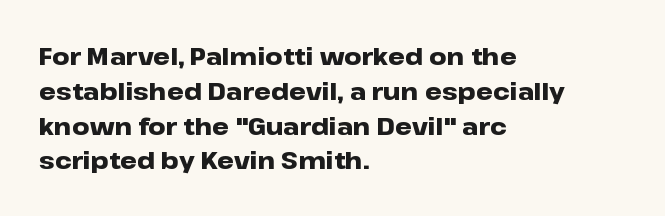
The image shows 24 px bold type, upright; set left-aligned, normal line spacing (1.45x), normal letter spacing, not underlined.
